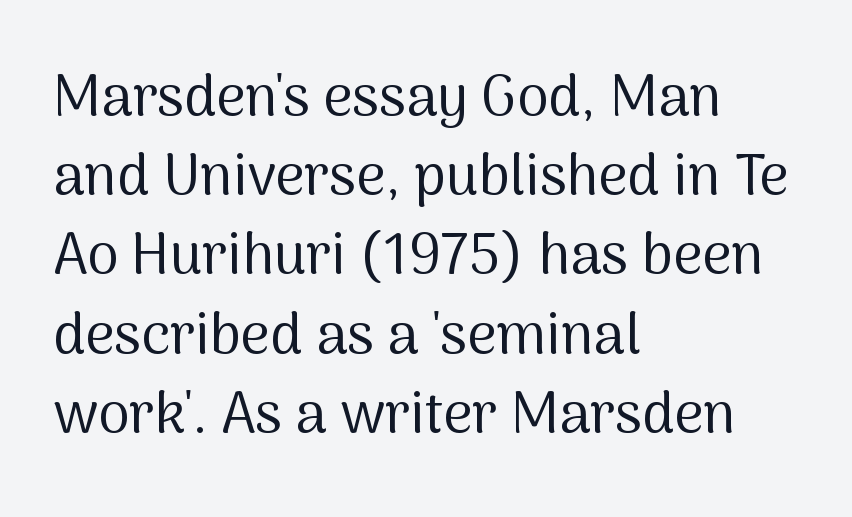
The image shows 57 px regular-weight sans-serif type, upright; set left-aligned, normal line spacing (1.39x), normal letter spacing, not underlined; medium stroke contrast and a medium x-height.
